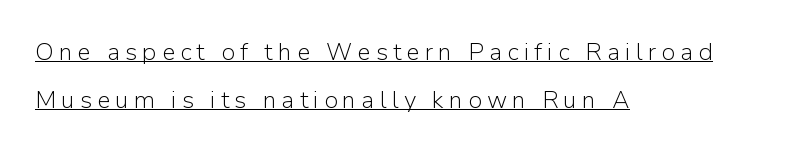
The image shows 24 px text type, upright; set left-aligned, loose line spacing (2.0x), unusually wide letter spacing (+0.21 em), underlined.
